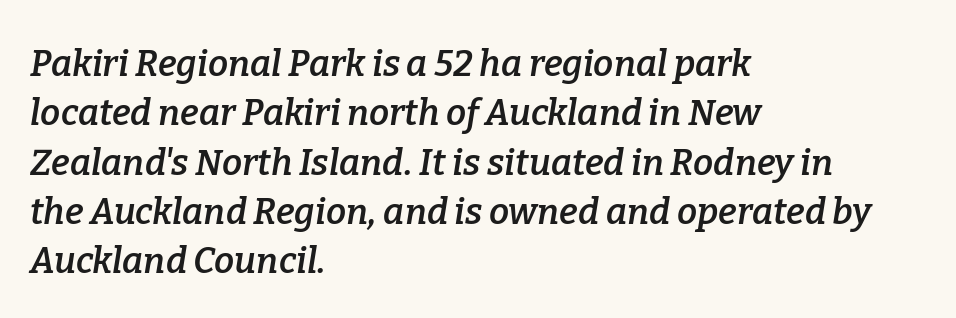
{"serif": "yes", "italic": "yes", "lean": "right", "slant_degrees": 9, "bold": "semi", "weight": "semibold", "width": "normal", "stroke_contrast": "low", "x_height": "medium", "monospaced": "no", "underline": "no", "align": "left", "line_spacing": "normal", "line_spacing_ratio": 1.37, "letter_spacing": "normal", "letter_spacing_em": 0.0, "glyph_px": 36}
